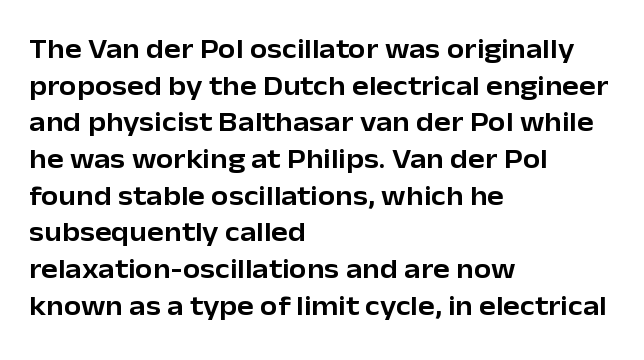
Is there any slant? The stems are plumb. Characters follow at the spacing the type designer built in. This rendering features lettering with no underline. Character widths vary here, with narrow letters taking less room than wide ones. Successive baselines arrive at the customary interval.
